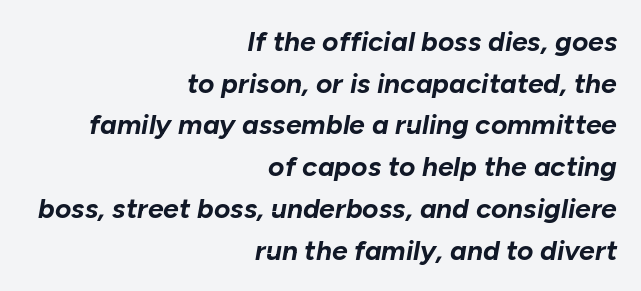
Q: Is the text bold? A: Yes.
Q: Is the text italic (slanted)? A: Yes, it leans right by about 10 degrees.
Q: Is the text underlined? A: No.
Q: How is the paragraph aligned? A: Right-aligned.
Q: Is the spacing between letters normal or unusually wide? A: Normal.
Q: Is the spacing between lines tight, normal or loose? A: Normal.
Q: Width (condensed, normal, or wide)? A: Normal.
Q: Stroke contrast? A: Low.
Q: x-height? A: Medium.
Q: Monospaced? A: No.
